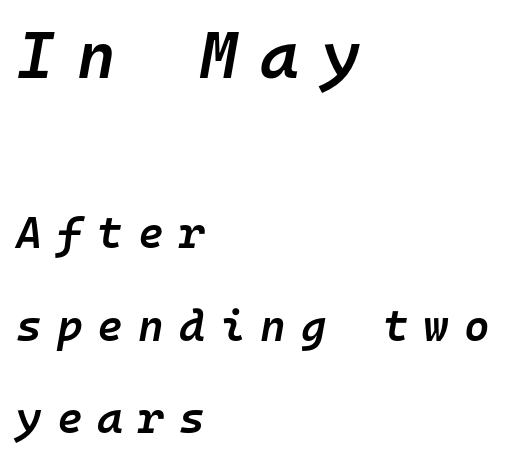
The image shows 66 px semibold type, italic (leaning right), monospaced; set left-aligned, loose line spacing (2.1x), unusually wide letter spacing (+0.34 em), not underlined; the first (top) block is 1.5x larger; low stroke contrast and a medium x-height.
